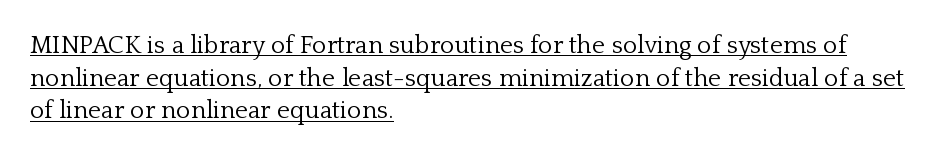
The image shows 25 px text type, upright; set left-aligned, normal line spacing (1.31x), normal letter spacing, underlined.
